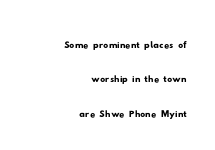
Q: Is the text underlined? A: No.
Q: How is the paragraph aligned? A: Right-aligned.
Q: Is the spacing between letters normal or unusually wide? A: Normal.
Q: Is the spacing between lines tight, normal or loose? A: Normal.
